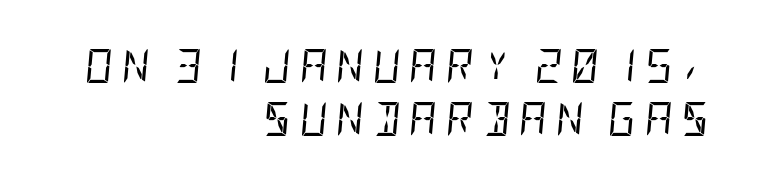
{"italic": "yes", "lean": "right", "slant_degrees": 5, "bold": "no", "weight": "regular", "width": "condensed", "stroke_contrast": "low", "x_height": "large", "underline": "no", "align": "right", "line_spacing": "normal", "line_spacing_ratio": 1.55, "letter_spacing": "wide", "letter_spacing_em": 0.26, "glyph_px": 34}
